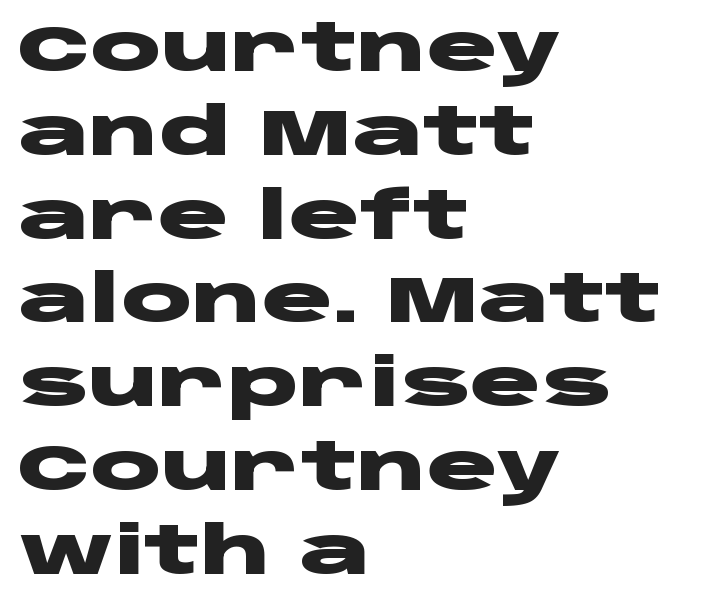
The image shows 66 px heavy, wide sans-serif type, upright; set left-aligned, normal line spacing (1.27x), normal letter spacing, not underlined; low stroke contrast and a large x-height.
